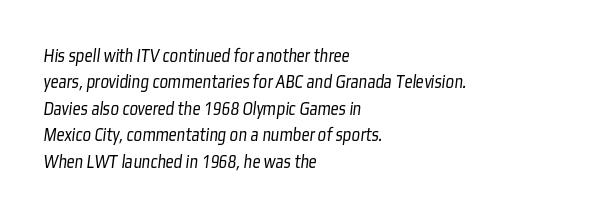
Is there much room between lines? A standard amount, neither cramped nor airy. Honestly, the letter spacing is just normal — you wouldn't notice it. The letters look calm and open, with moderate or lighter stems. Visually the block forms a straight wall on the left and a jagged coastline on the right. Any mark beneath the type? The region is blank.
